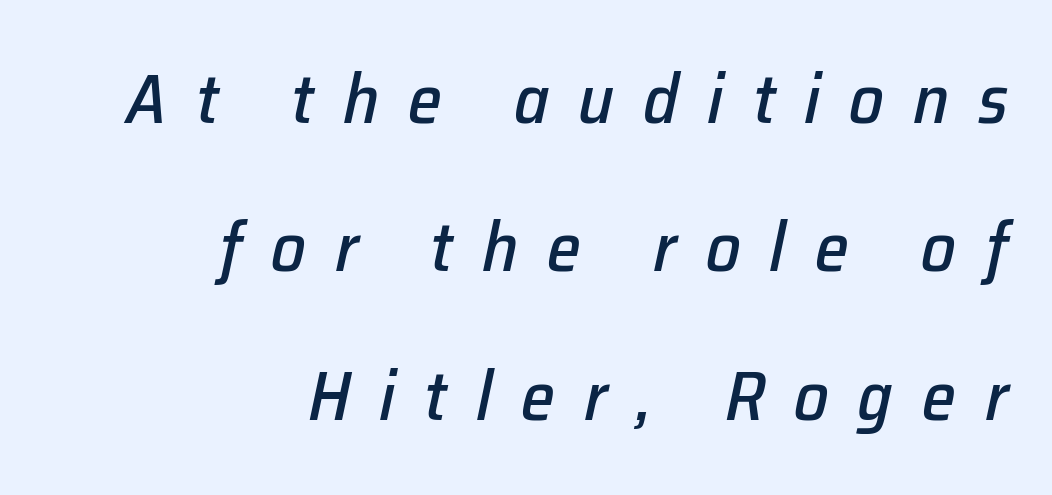
A typesetter would call this proportional, since set widths differ per character. A student would call this right alignment; a typographer would say flush right, rag left. Slant detected: the letters are inclined. Clear beneath every line of the passage.
